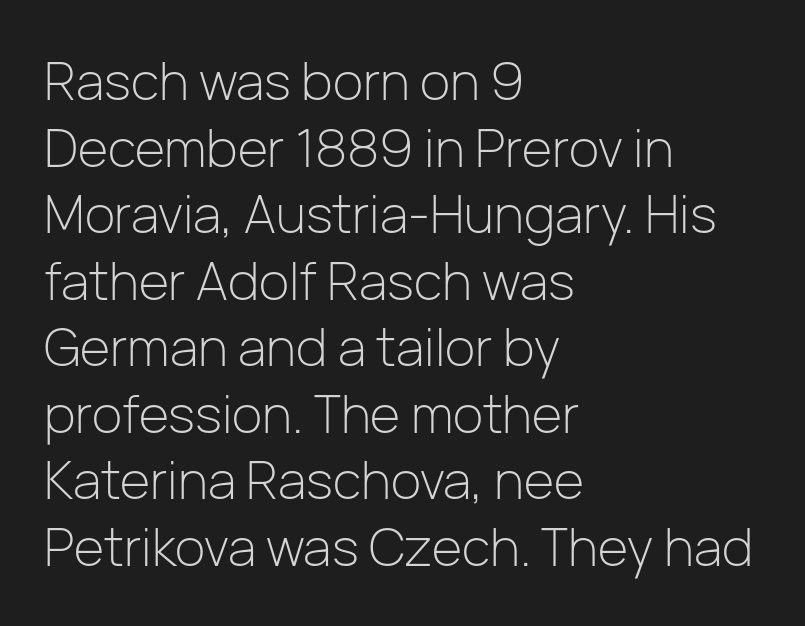
The image shows 52 px light sans-serif type, upright; set left-aligned, normal line spacing (1.28x), normal letter spacing, not underlined; low stroke contrast and a medium x-height.
